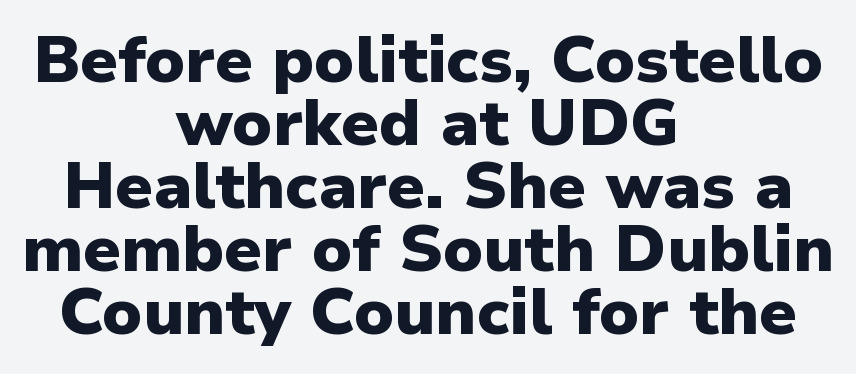
Q: Is the text bold? A: Yes.
Q: Is the text italic (slanted)? A: No, it is upright.
Q: Is the typeface a serif or a sans-serif typeface? A: Sans-serif.
Q: Is the text underlined? A: No.
Q: How is the paragraph aligned? A: Centered.
Q: Is the spacing between letters normal or unusually wide? A: Normal.
Q: Is the spacing between lines tight, normal or loose? A: Tight.
Q: Width (condensed, normal, or wide)? A: Normal.
Q: Stroke contrast? A: Low.
Q: x-height? A: Medium.
Q: Monospaced? A: No.
